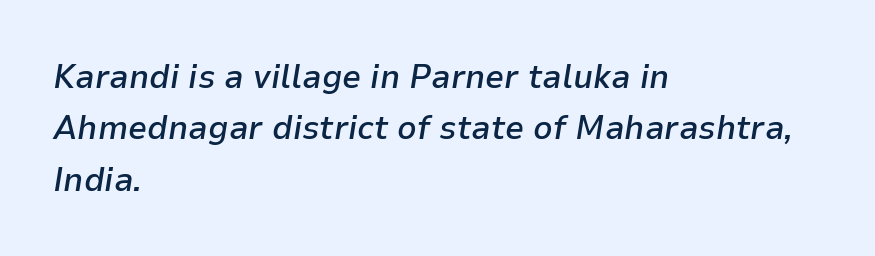
Descenders hang freely into open space. These lines stack with their left ends in a neat column. If you drew a line through each stem, it would be angled. Is this a fixed-width face? No — the glyphs have proportional, varying widths. Moderately thickened strokes mark this as semibold type.
